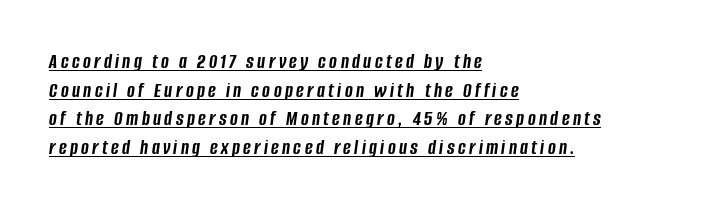
Q: Is the text bold? A: Yes.
Q: Is the text italic (slanted)? A: Yes, it leans right by about 8 degrees.
Q: Is the text underlined? A: Yes.
Q: How is the paragraph aligned? A: Left-aligned.
Q: Is the spacing between lines tight, normal or loose? A: Normal.
